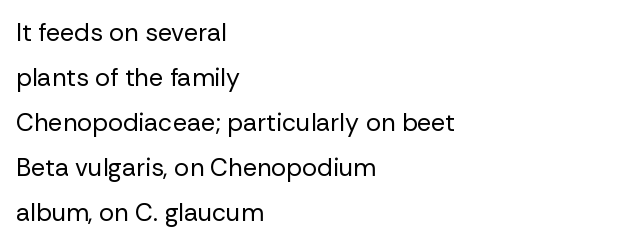
Nobody touched the tracking dial on this one. The type sits square on the baseline with zero lean. Decoration check: the copy has no underline. All the whitespace from short lines collects on the right. No letter is thick-stroked: the sample isn't bold.
